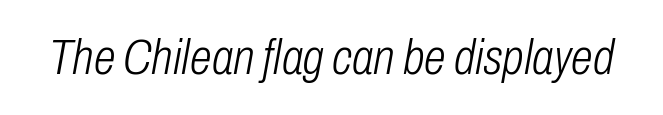
The image shows 50 px light, condensed type, italic (leaning right); set normal letter spacing, not underlined; low stroke contrast and a medium x-height.
